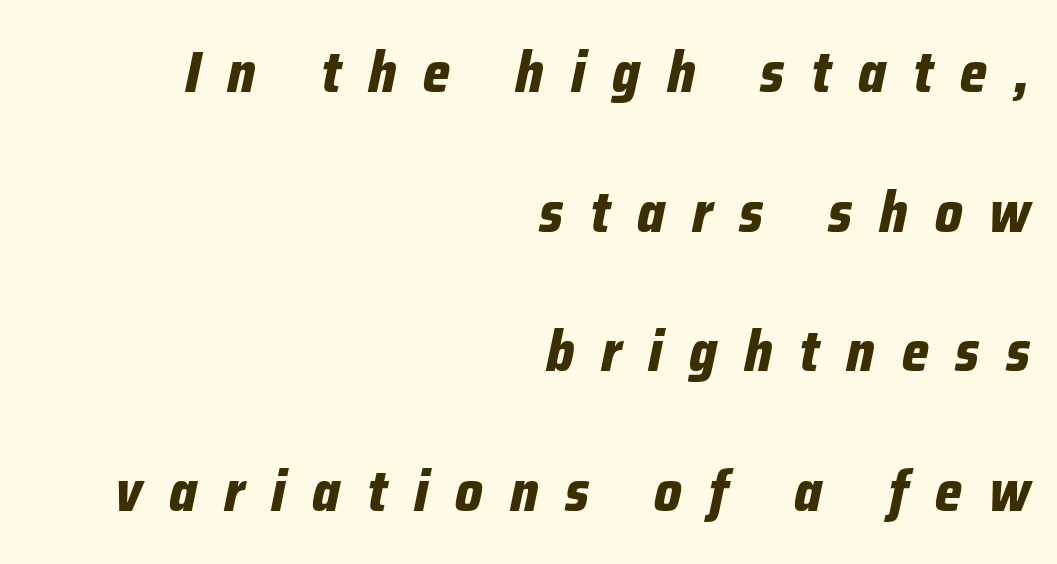
Q: Is the text bold? A: Yes.
Q: Is the text italic (slanted)? A: Yes, it leans right by about 12 degrees.
Q: Is the text underlined? A: No.
Q: How is the paragraph aligned? A: Right-aligned.
Q: Is the spacing between letters normal or unusually wide? A: Unusually wide.
Q: Is the spacing between lines tight, normal or loose? A: Loose.
Q: Width (condensed, normal, or wide)? A: Condensed.
Q: Stroke contrast? A: Low.
Q: x-height? A: Medium.
Q: Monospaced? A: No.
